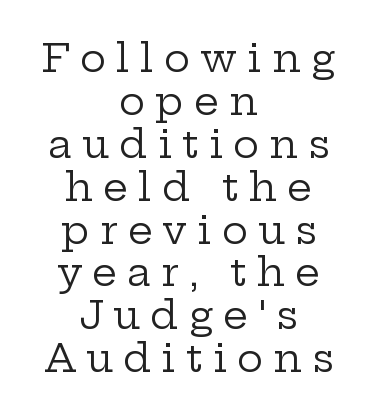
Q: Is the text bold? A: No.
Q: Is the text italic (slanted)? A: No, it is upright.
Q: Is the typeface a serif or a sans-serif typeface? A: Serif.
Q: Is the text underlined? A: No.
Q: How is the paragraph aligned? A: Centered.
Q: Is the spacing between letters normal or unusually wide? A: Unusually wide.
Q: Is the spacing between lines tight, normal or loose? A: Tight.
Q: Width (condensed, normal, or wide)? A: Wide.
Q: Stroke contrast? A: Low.
Q: x-height? A: Medium.
Q: Monospaced? A: No.
